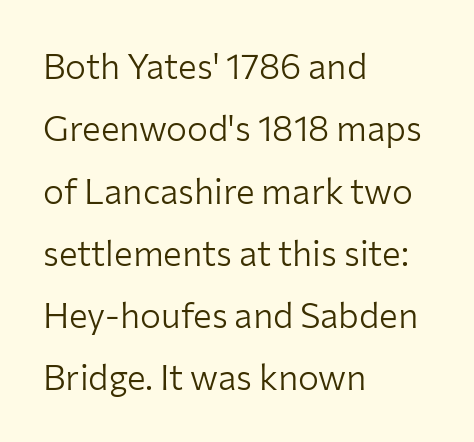
Q: Is the text bold? A: No.
Q: Is the text italic (slanted)? A: No, it is upright.
Q: Is the typeface a serif or a sans-serif typeface? A: Sans-serif.
Q: Is the text underlined? A: No.
Q: How is the paragraph aligned? A: Left-aligned.
Q: Is the spacing between letters normal or unusually wide? A: Normal.
Q: Width (condensed, normal, or wide)? A: Normal.
Q: Stroke contrast? A: Low.
Q: x-height? A: Medium.
Q: Monospaced? A: No.
